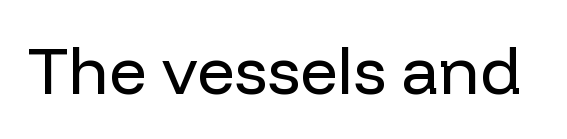
Stroke terminals: plain, sans-serif. Does the lettering tilt? It doesn't — this is upright. What stands out about the letter spacing? Nothing — it is the standard amount. The specimen omits any rule beneath the text block's lines.
